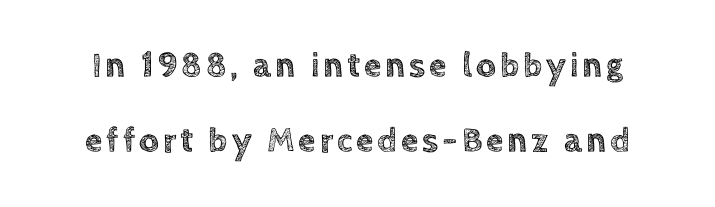
The image shows 35 px text type, upright; set loose line spacing (2.14x), not underlined; a large x-height.
